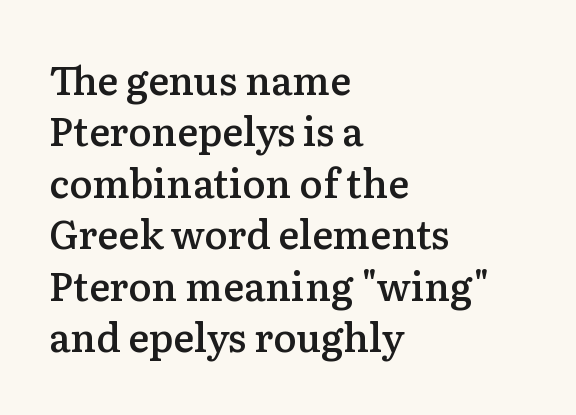
The image shows 39 px semibold serif type, upright; set left-aligned, normal line spacing (1.32x), normal letter spacing, not underlined; low stroke contrast and a medium x-height.
